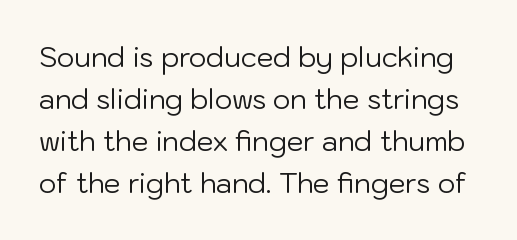
{"italic": "no", "bold": "no", "underline": "no", "line_spacing": "normal", "line_spacing_ratio": 1.55, "letter_spacing": "normal", "letter_spacing_em": 0.0, "glyph_px": 27}
